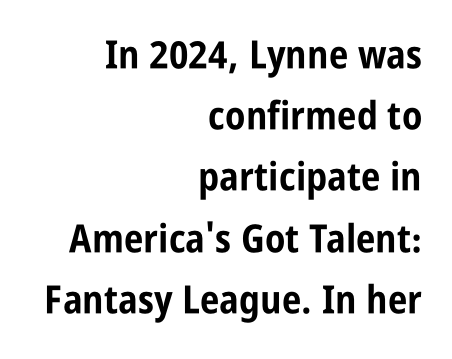
Letters rest on an invisible, unmarked baseline. The face used here is proportionally spaced, like ordinary book or web type. Does the copy run flush right? Yes — the right margin is perfectly even. Stroke thickness is high; the sample reads as a true bold. Between one letter and the next there's only the usual sliver of space.
